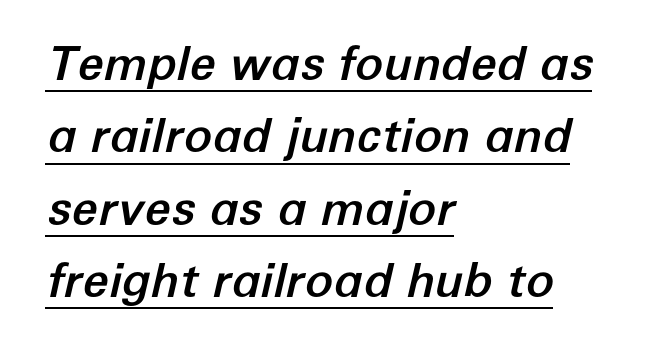
The block of text has a typical density, with ordinary space between rows. Descenders here cross a horizontal rule under the line. Compared with typical body copy, the letter spacing here is the same. The rendering uses natural spacing where letterforms have individual widths. Compared with a centered layout, this one pins lines to the left instead.
